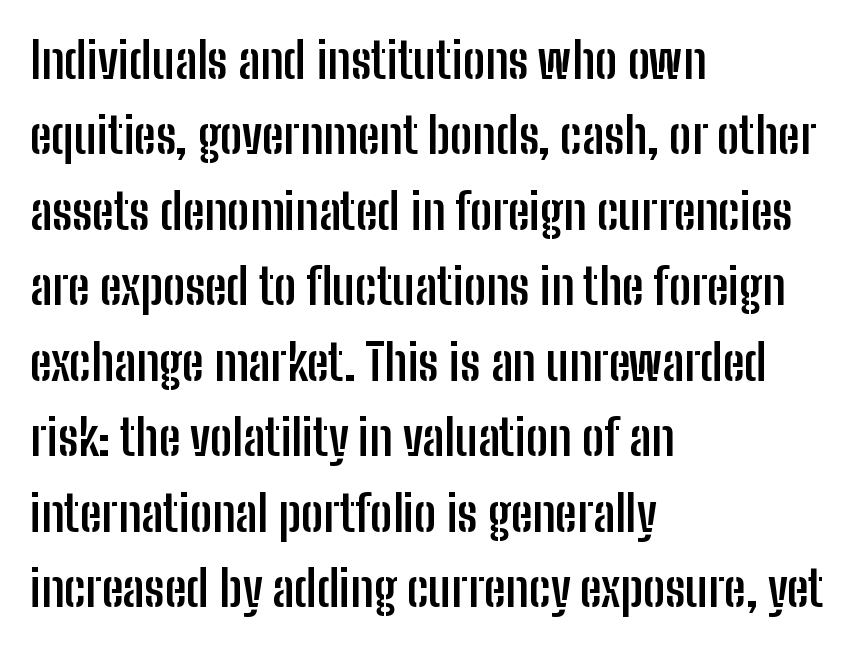
The image shows 49 px semibold, condensed sans-serif type, upright; set left-aligned, normal line spacing (1.54x), normal letter spacing, not underlined; low stroke contrast and a medium x-height.
